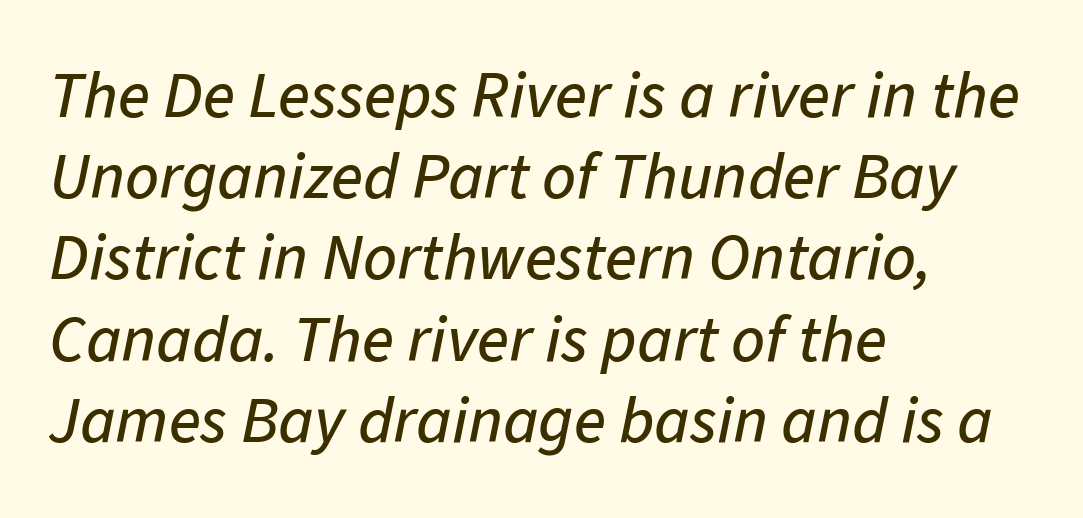
Q: Is the text italic (slanted)? A: Yes, it leans right by about 11 degrees.
Q: Is the text underlined? A: No.
Q: How is the paragraph aligned? A: Left-aligned.
Q: Is the spacing between letters normal or unusually wide? A: Normal.
Q: Width (condensed, normal, or wide)? A: Normal.
Q: Stroke contrast? A: Low.
Q: x-height? A: Medium.
Q: Monospaced? A: No.
